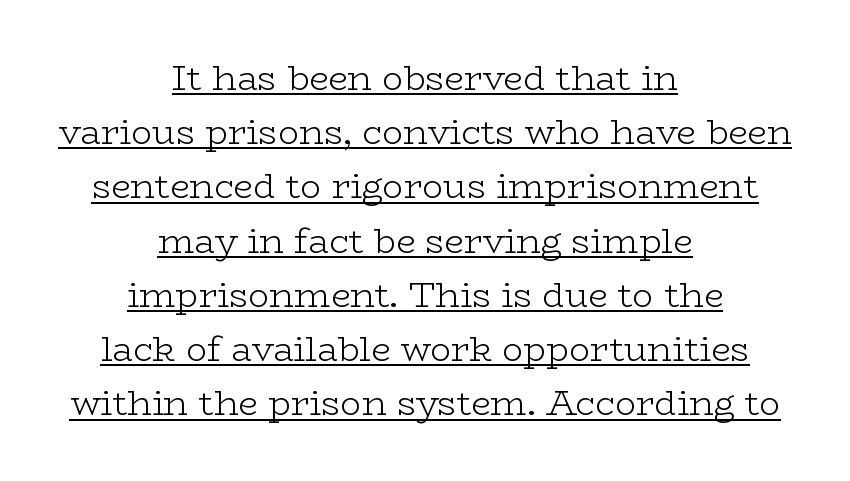
A centered setting, common on invitations and titles, is used for this passage. What stands out about the letter spacing? Nothing — it is the standard amount. Leading: standard. The rendering shows small feet on the letterforms — a serif design.
